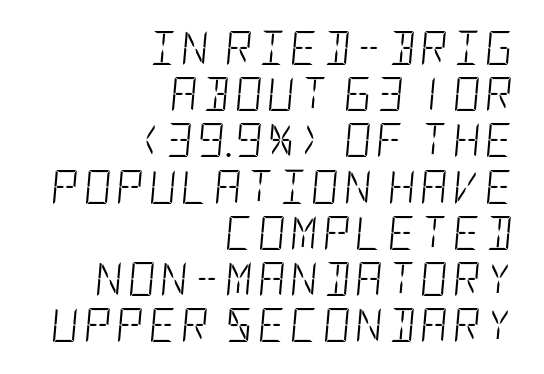
The image shows 34 px light, condensed type, italic (leaning right); set right-aligned, normal line spacing (1.36x), not underlined; low stroke contrast and a large x-height.
